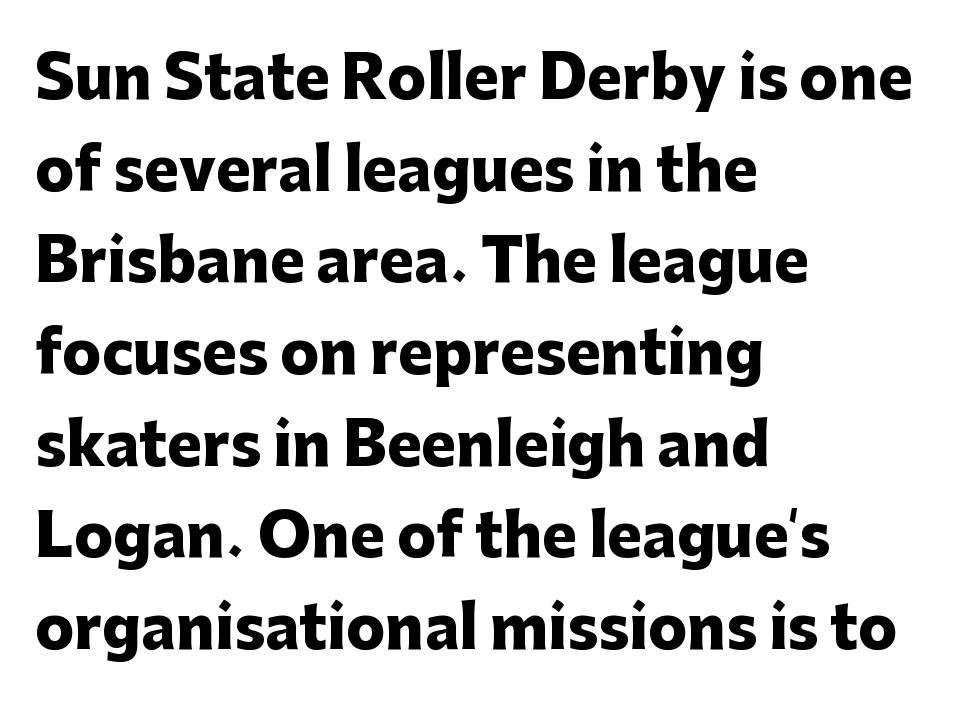
This block has exactly the height ordinary leading produces. Quick note: not italic, upright. The rendering uses natural spacing where letterforms have individual widths. Letterform terminals end flat and unadorned throughout the passage. Standard letterfit; no display-style spreading of the glyphs.
